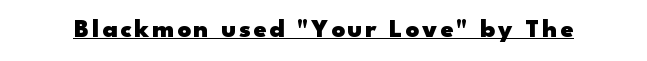
The image shows 26 px bold type, upright; set underlined.
